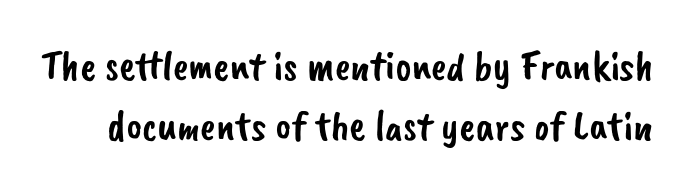
{"serif": "no", "width": "normal", "stroke_contrast": "low", "x_height": "small", "monospaced": "no", "underline": "no", "line_spacing": "normal", "line_spacing_ratio": 1.39, "letter_spacing": "normal", "letter_spacing_em": 0.0, "glyph_px": 43}
